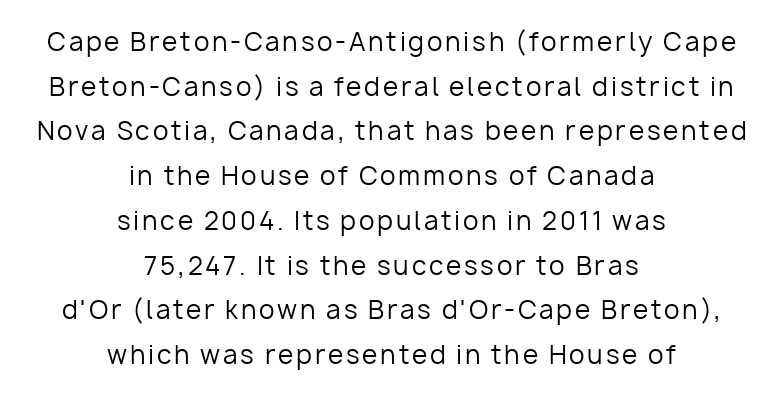
{"italic": "no", "bold": "no", "underline": "no", "align": "center", "line_spacing_ratio": 1.79, "glyph_px": 25}
